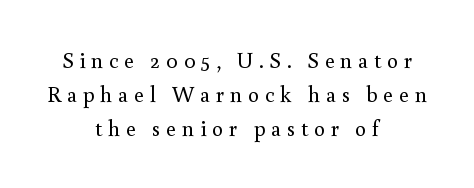
Ordinary non-slanted type is in use. The passage shown has open, widely tracked lettering throughout. Successive baselines arrive at the customary interval. The passage shown is not underscored anywhere.
